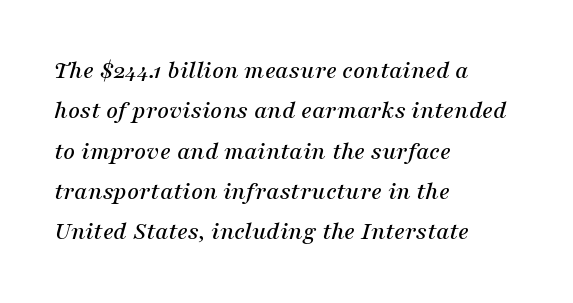
Notice how descenders clear the ascenders below comfortably — that's standard leading. The axis of the letterforms is tilted away from vertical. Compared with typical body copy, the letter spacing here is the same. Each row of text sits above clean, open space.
